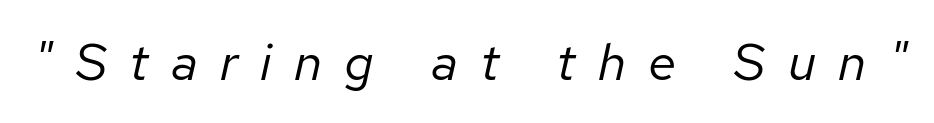
Descenders are the only things crossing below the line. Someone cranked the tracking dial way up on this one. The rendering applies a slant to the glyphs. Think of a printed novel: that variable character pitch is what you see here. Heaviness? Minimal to ordinary, like unemphasized prose.
